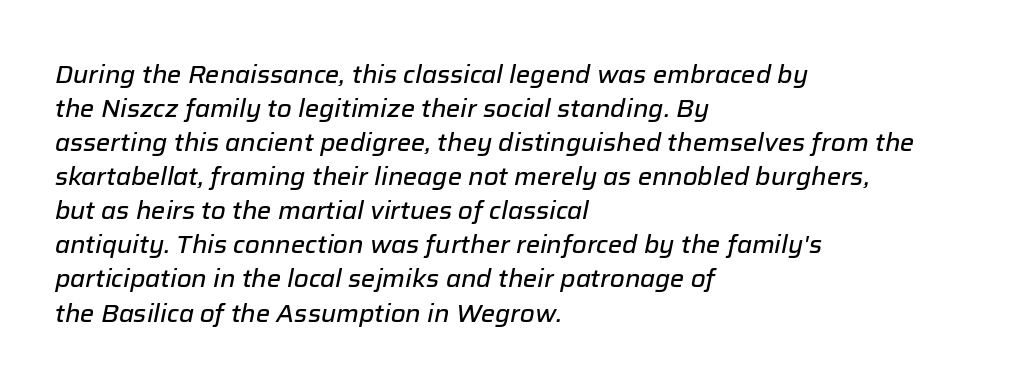
The image shows 24 px text type, italic (leaning right); set left-aligned, normal line spacing (1.42x), normal letter spacing, not underlined.
